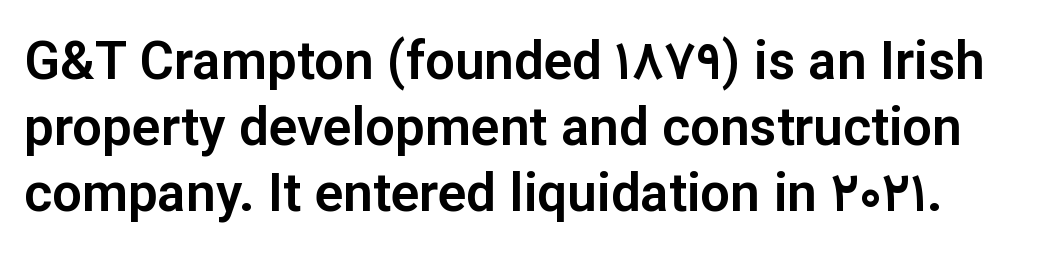
No feet cap the strokes, marking this as sans-serif type. The letters stand straight up with perfectly vertical stems. The designer left line spacing at the default. No word sits above an underline. Proportional: the letters do not fall into vertical columns.
